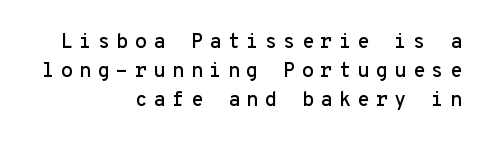
Q: Is the text italic (slanted)? A: No, it is upright.
Q: Is the text underlined? A: No.
Q: How is the paragraph aligned? A: Right-aligned.
Q: Is the spacing between letters normal or unusually wide? A: Unusually wide.
Q: Is the spacing between lines tight, normal or loose? A: Normal.
